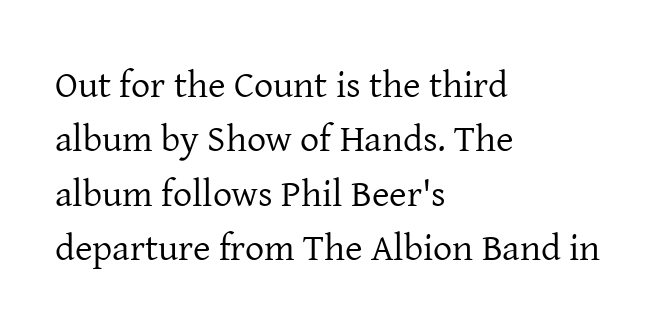
{"serif": "yes", "italic": "no", "bold": "no", "weight": "regular", "width": "normal", "stroke_contrast": "low", "x_height": "medium", "monospaced": "no", "underline": "no", "align": "left", "line_spacing": "normal", "line_spacing_ratio": 1.43, "letter_spacing": "normal", "letter_spacing_em": 0.0, "glyph_px": 38}
